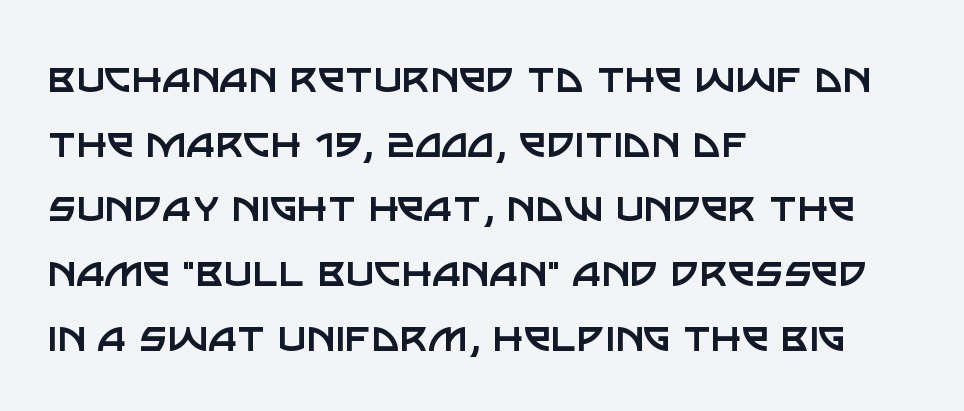
Do the characters align in a grid? No, the font is proportional. The horizontal fit of the characters is conventional and even. Designer's note — italics off, roman on. Leftover space on each line is placed entirely after the last word. The strokes carry an ordinary text weight at most. Serifs: no, the terminals of the letterforms are clean.
